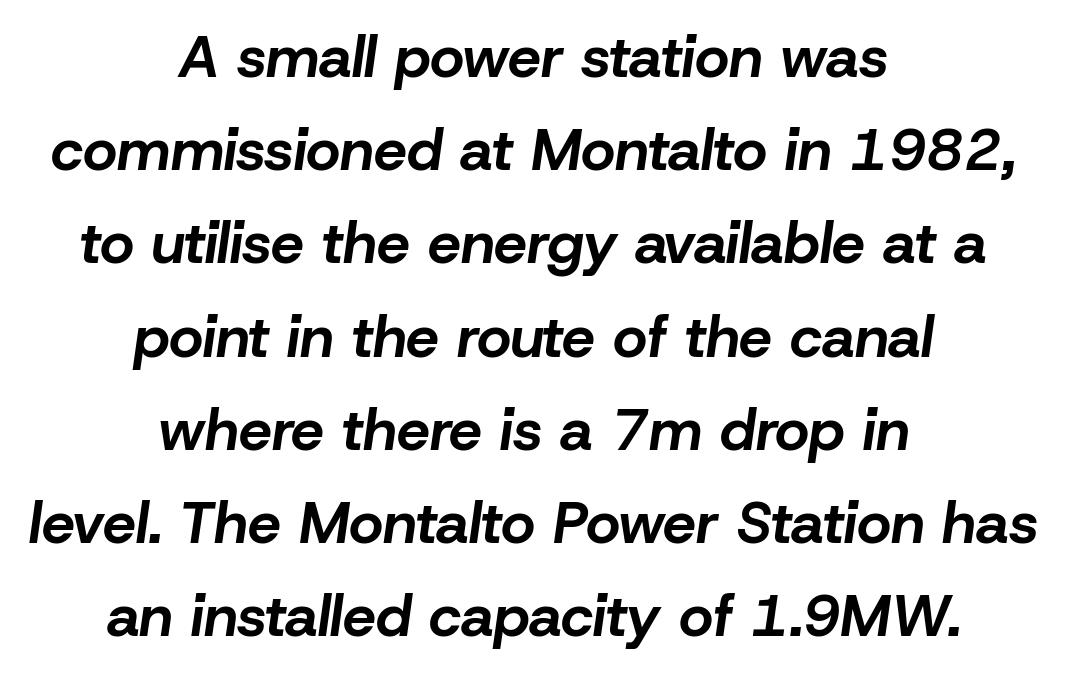
The image shows 59 px bold type, italic (leaning right); set centered, normal line spacing (1.58x), normal letter spacing, not underlined; low stroke contrast and a medium x-height.
